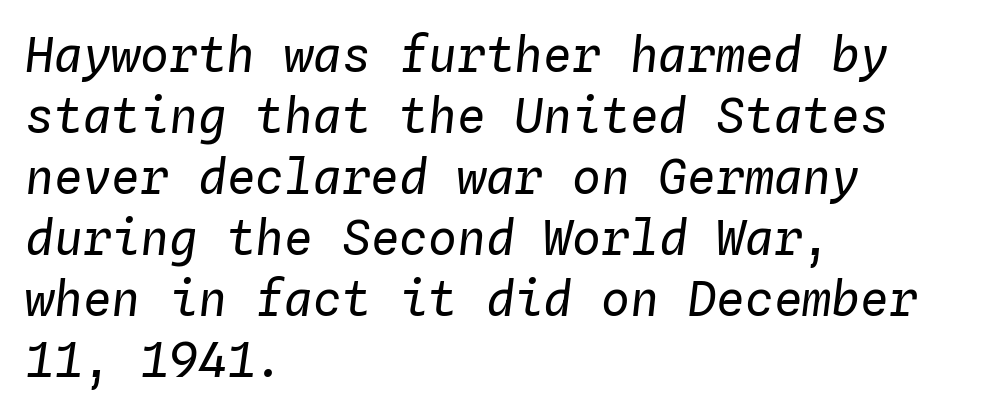
{"italic": "yes", "lean": "right", "slant_degrees": 4, "bold": "no", "weight": "regular", "width": "normal", "stroke_contrast": "low", "x_height": "medium", "monospaced": "yes", "underline": "no", "align": "left", "line_spacing": "normal", "line_spacing_ratio": 1.27, "letter_spacing": "normal", "letter_spacing_em": 0.0, "glyph_px": 48}
